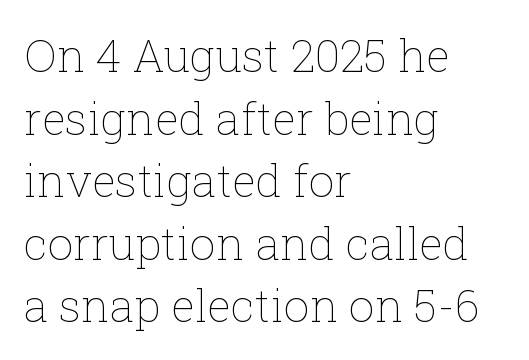
The image shows 45 px thin type, upright; set left-aligned, normal line spacing (1.39x), normal letter spacing, not underlined; low stroke contrast and a medium x-height.
